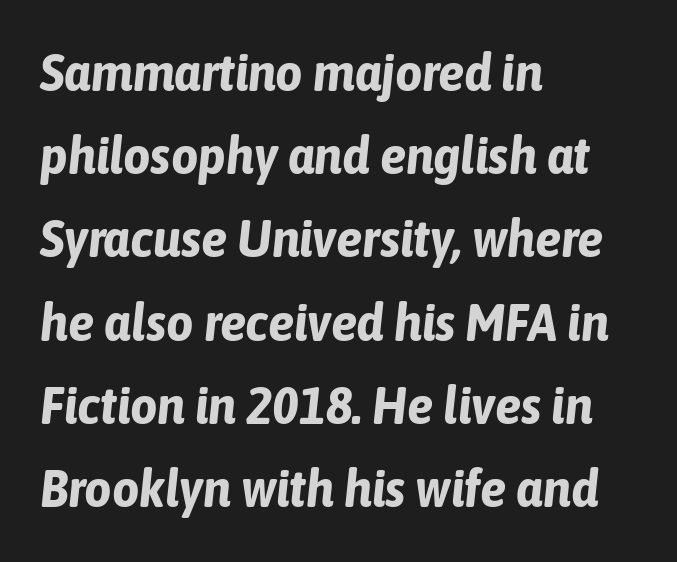
{"italic": "yes", "lean": "right", "slant_degrees": 6, "bold": "yes", "weight": "bold", "width": "condensed", "stroke_contrast": "low", "x_height": "medium", "monospaced": "no", "underline": "no", "align": "left", "line_spacing": "normal", "line_spacing_ratio": 1.57, "letter_spacing": "normal", "letter_spacing_em": 0.0, "glyph_px": 53}
